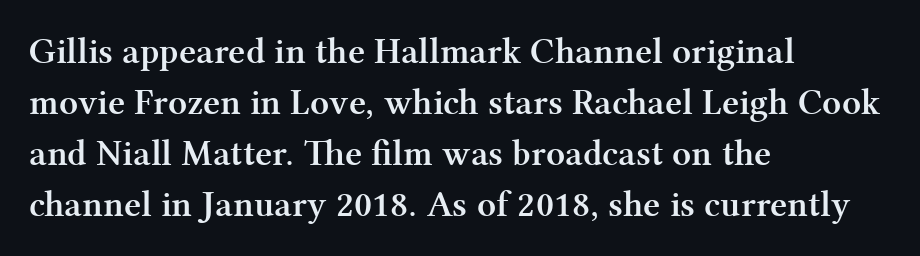
{"serif": "yes", "italic": "no", "bold": "yes", "weight": "semibold", "width": "normal", "stroke_contrast": "medium", "x_height": "medium", "monospaced": "no", "underline": "no", "align": "left", "line_spacing": "normal", "line_spacing_ratio": 1.38, "letter_spacing": "normal", "letter_spacing_em": 0.0, "glyph_px": 37}
